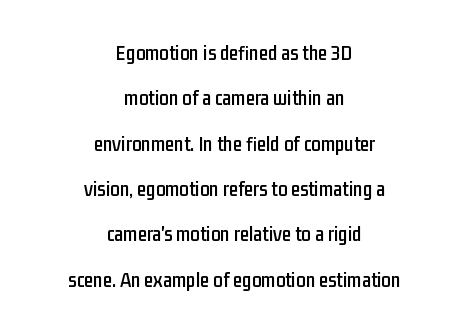
{"italic": "no", "underline": "no", "align": "center", "line_spacing": "loose", "line_spacing_ratio": 2.16, "letter_spacing": "normal", "letter_spacing_em": 0.0, "glyph_px": 21}
